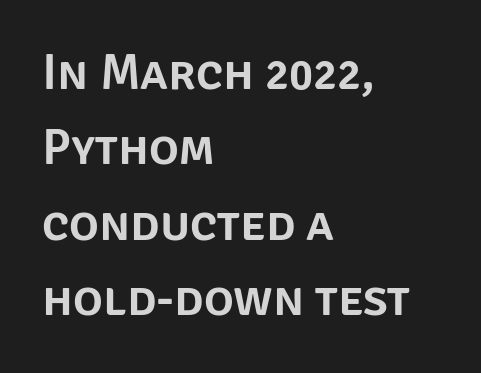
Here the designer chose a conventional face with non-uniform glyph widths. Line spacing here is normal. The space beneath each line is pristine and unruled. Compared with typical body copy, the letter spacing here is the same. This is sans-serif lettering, the kind often seen on screens and signage.
